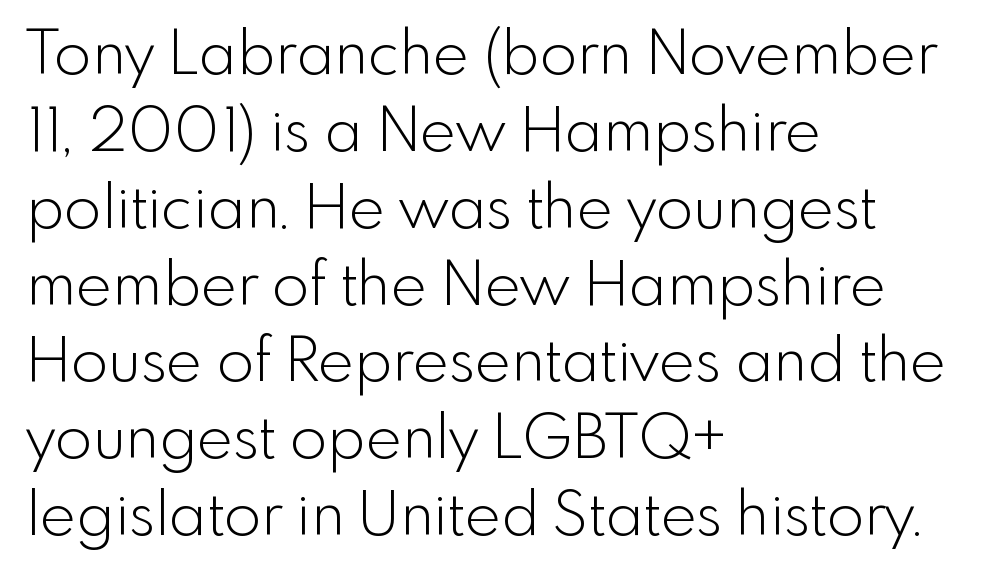
{"serif": "no", "italic": "no", "bold": "no", "weight": "light", "width": "normal", "x_height": "small", "monospaced": "no", "underline": "no", "align": "left", "line_spacing": "normal", "line_spacing_ratio": 1.26, "letter_spacing": "normal", "letter_spacing_em": 0.0, "glyph_px": 61}
